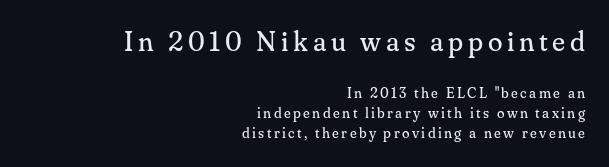
{"italic": "no", "bold": "no", "underline": "no", "align": "right", "line_spacing": "normal", "line_spacing_ratio": 1.43, "larger_block": "first", "size_ratio": 1.93, "glyph_px": 27}
